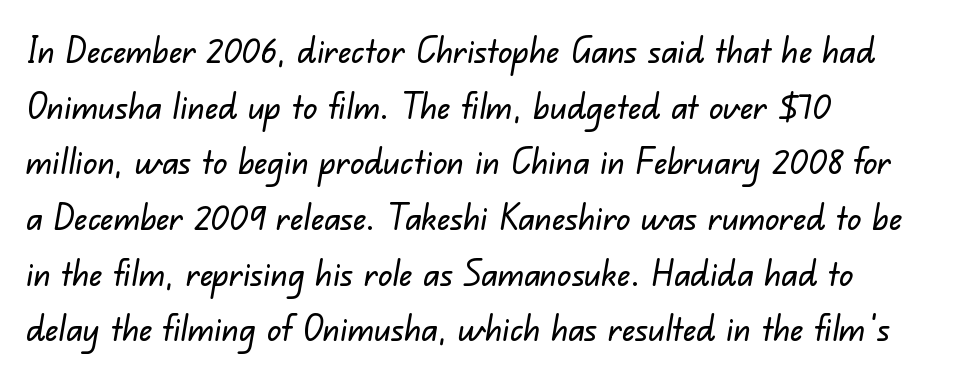
In terms of leading, this rendering sits right in the middle. The letters advance in unequal steps, a hallmark of proportional type. The string is rendered with underlining switched off. Glyph-to-glyph distance matches everyday printed text. Nope, no serifs anywhere on these letters. The typesetter chose a ragged-right arrangement here.
